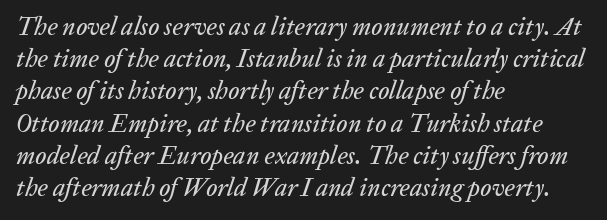
The image shows 25 px text type, italic (leaning right); set left-aligned, normal line spacing (1.29x), normal letter spacing, not underlined.
